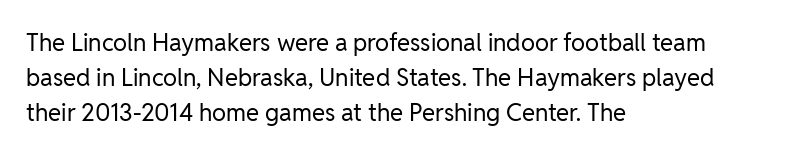
Q: Is the text bold? A: No.
Q: Is the text italic (slanted)? A: No, it is upright.
Q: Is the text underlined? A: No.
Q: How is the paragraph aligned? A: Left-aligned.
Q: Is the spacing between letters normal or unusually wide? A: Normal.
Q: Is the spacing between lines tight, normal or loose? A: Normal.
